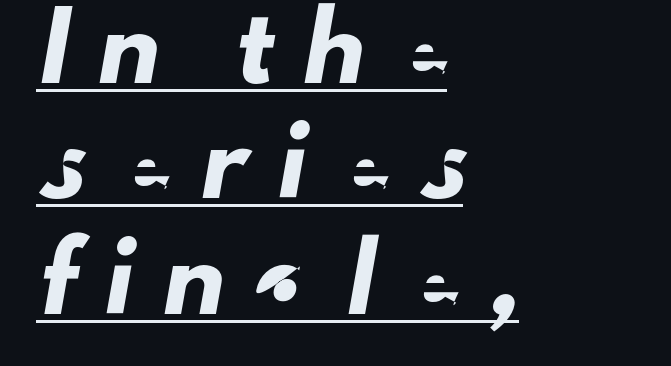
The rendering uses the underline text-decoration. These lines are rendered in a variable-pitch font. The designer went with a sans here, leaving each stem footless. Layout note: lines flush left. Between one letter and the next there's a generous, obvious gap.
